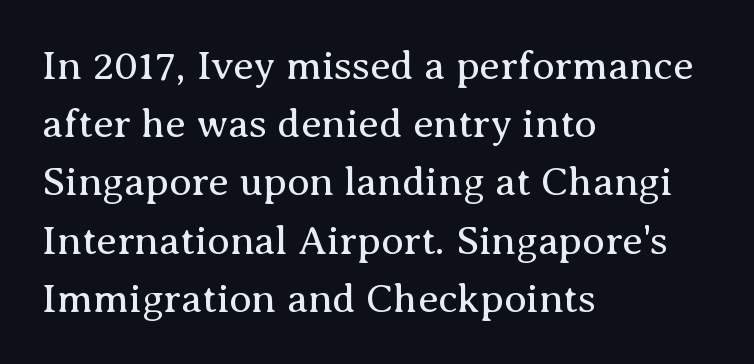
{"serif": "yes", "italic": "no", "bold": "no", "weight": "regular", "width": "normal", "stroke_contrast": "medium", "x_height": "medium", "monospaced": "no", "underline": "no", "align": "left", "line_spacing": "normal", "line_spacing_ratio": 1.42, "letter_spacing": "normal", "letter_spacing_em": 0.0, "glyph_px": 41}
